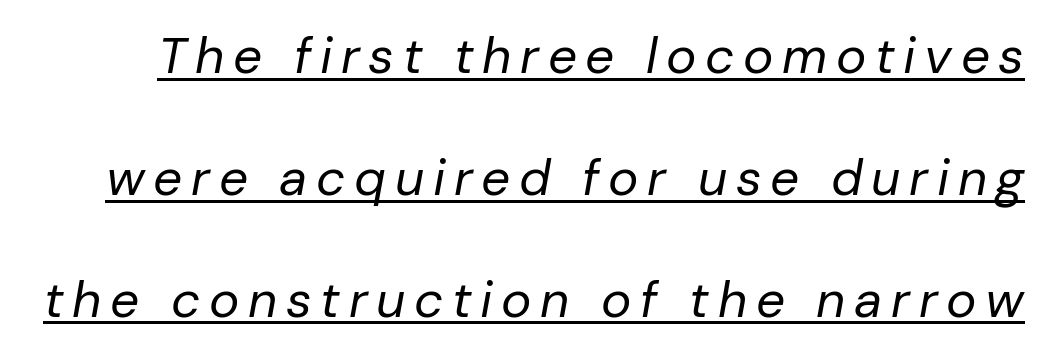
One glance says open: line gaps are wider than usual. Looks like someone drew a line under every word here. Weight: not bold — regular or lighter. These lines are rendered in a variable-pitch font. Rendered with sloped, italic letterforms.
